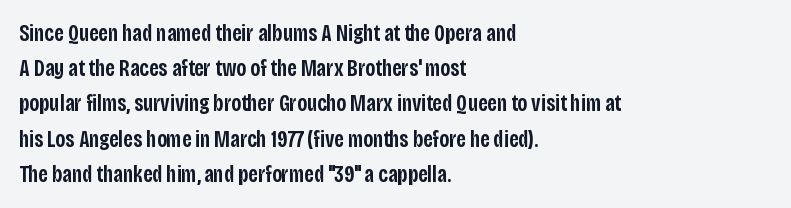
Summary of weight: moderately heavy, a semibold. You could call the tracking neutral — neither tight nor loose. Unmarked baselines from the first word to the last. Quick note: interline space is typical.
